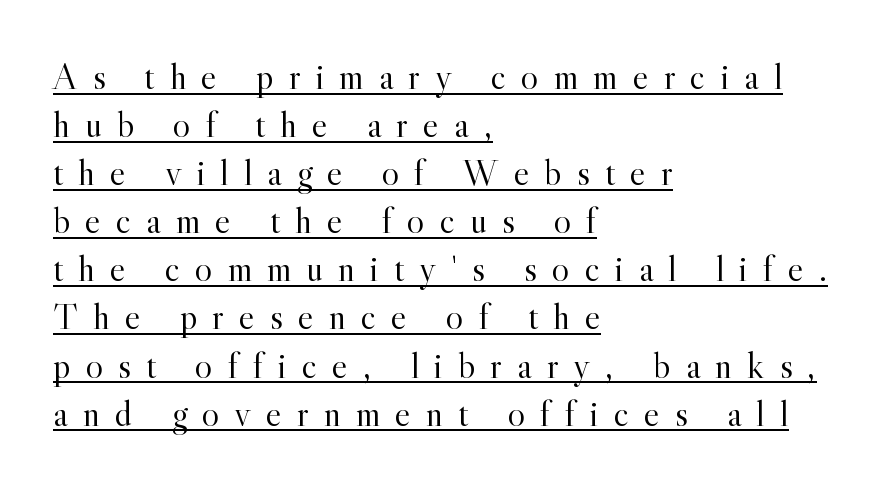
{"serif": "yes", "italic": "no", "bold": "no", "weight": "light", "width": "normal", "x_height": "small", "monospaced": "no", "underline": "yes", "align": "left", "line_spacing": "normal", "line_spacing_ratio": 1.3, "letter_spacing": "wide", "letter_spacing_em": 0.41, "glyph_px": 37}
